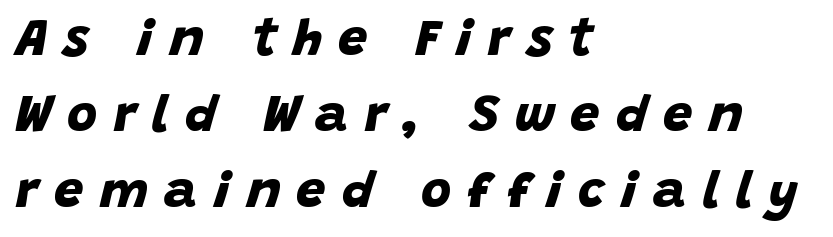
{"serif": "no", "bold": "yes", "weight": "bold", "width": "normal", "stroke_contrast": "low", "x_height": "large", "monospaced": "no", "underline": "no", "align": "left", "line_spacing": "normal", "line_spacing_ratio": 1.46, "letter_spacing": "wide", "letter_spacing_em": 0.31, "glyph_px": 52}
